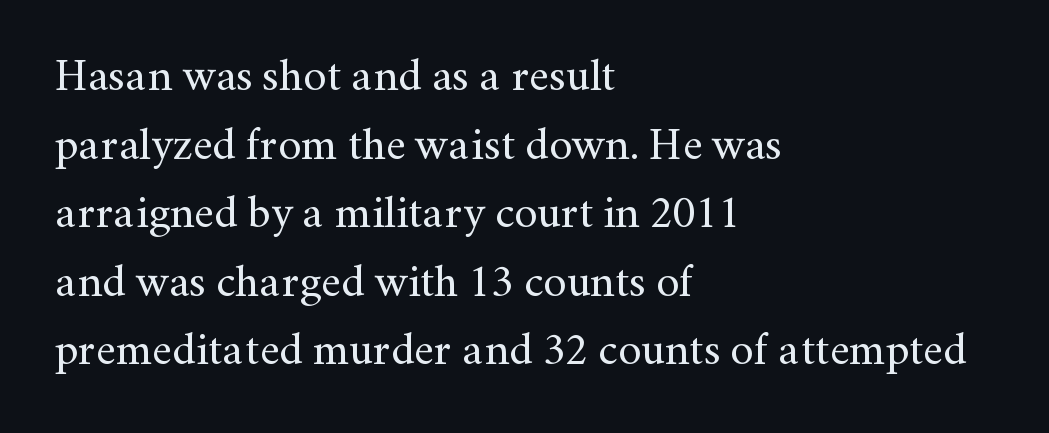
{"serif": "yes", "italic": "no", "bold": "no", "weight": "regular", "width": "normal", "stroke_contrast": "medium", "x_height": "small", "monospaced": "no", "underline": "no", "align": "left", "line_spacing": "normal", "line_spacing_ratio": 1.49, "letter_spacing": "normal", "letter_spacing_em": 0.0, "glyph_px": 46}
